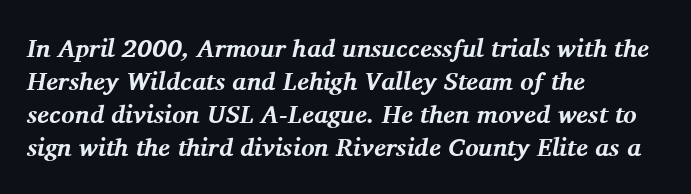
No word sits above an underline. Layout note: lines flush left. You'd pick this weight for a headline — it's a proper bold. The rendering uses a moderate line-height, typical for paragraphs. This sample uses plain, unmodified letter spacing. There's an unmistakable incline to the writing here.
